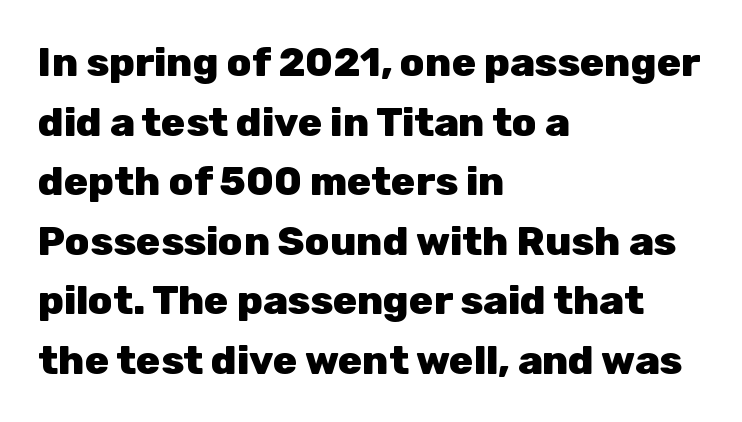
The characters display no serif detailing; their extremities are plain. Descenders hang freely into open space. Visually the block forms a straight wall on the left and a jagged coastline on the right. These lines carry a lot of weight — the face is fully bold. It's the straight-up-and-down kind of type. Nothing unusual about the tracking: characters are spaced as the font intends.
